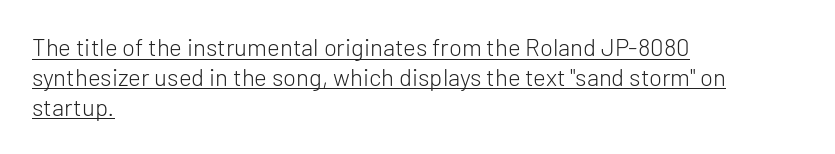
Each line starts at the same left margin while the right side varies. The characters are drawn with everyday or finer stroke widths. Posture: vertical. These lines keep a tight, regular rhythm from letter to letter. Underlined type.
